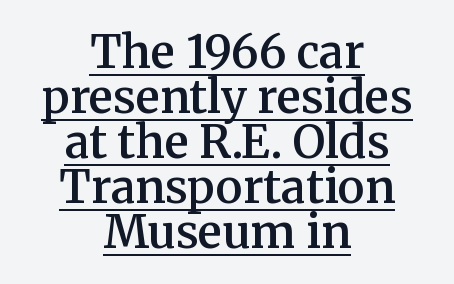
Q: Is the text bold? A: Semi-bold.
Q: Is the text italic (slanted)? A: No, it is upright.
Q: Is the typeface a serif or a sans-serif typeface? A: Serif.
Q: Is the text underlined? A: Yes.
Q: How is the paragraph aligned? A: Centered.
Q: Is the spacing between letters normal or unusually wide? A: Normal.
Q: Is the spacing between lines tight, normal or loose? A: Tight.
Q: Width (condensed, normal, or wide)? A: Normal.
Q: Stroke contrast? A: Medium.
Q: x-height? A: Medium.
Q: Monospaced? A: No.
